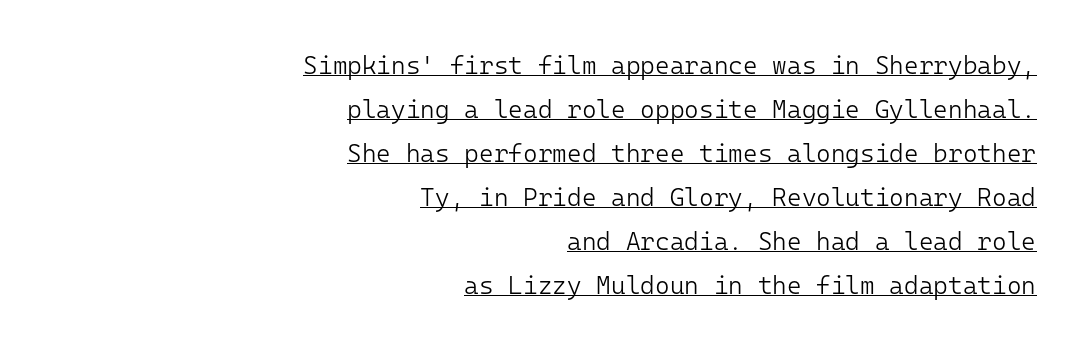
The image shows 25 px text type, upright; set right-aligned, line spacing 1.76x, normal letter spacing, underlined.
